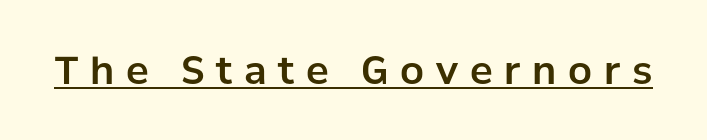
Are there feet on the stems? There aren't — it's a sans. Every stem runs plumb, perpendicular to the baseline. These lines have a slow, spaced-out rhythm from letter to letter. Underlined type. This sample has the flowing, uneven cadence of proportional lettering.
